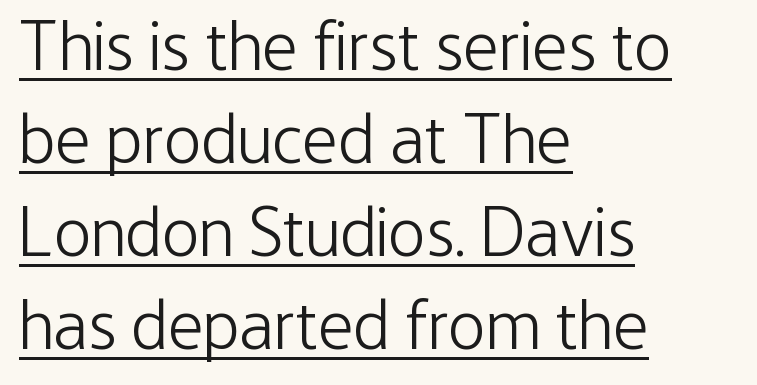
Nobody touched the tracking dial on this one. Designer's note — italics off, roman on. These lines are rendered in a variable-pitch font. Letters have the restrained weight of plain body copy at most.
